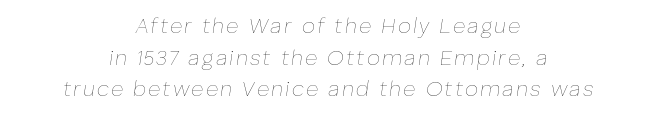
{"italic": "yes", "lean": "right", "slant_degrees": 8, "bold": "no", "underline": "no", "align": "center", "line_spacing": "normal", "line_spacing_ratio": 1.51, "glyph_px": 21}
